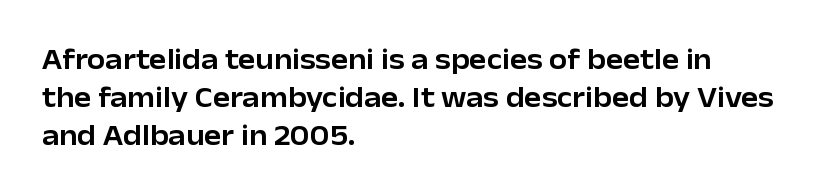
Nothing sits at the stroke ends, so this counts as sans-serif. Characters follow at the spacing the type designer built in. In terms of leading, this rendering sits right in the middle. Words float on clear page, feet unadorned. One-word summary of the alignment: left.
